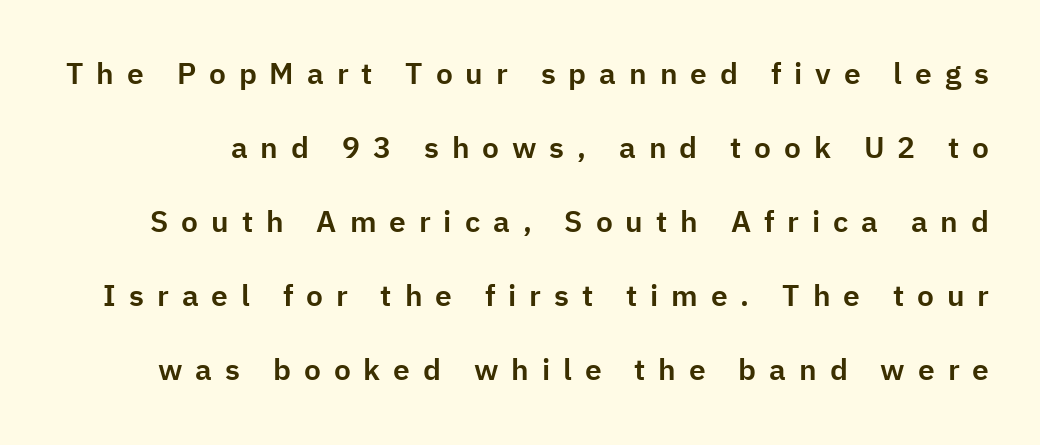
The typography opts for an upright posture over an oblique one. The rendering inserts visible extra space after every character. The letters advance in unequal steps, a hallmark of proportional type. What kind of face is this? One without serifs — a sans.
